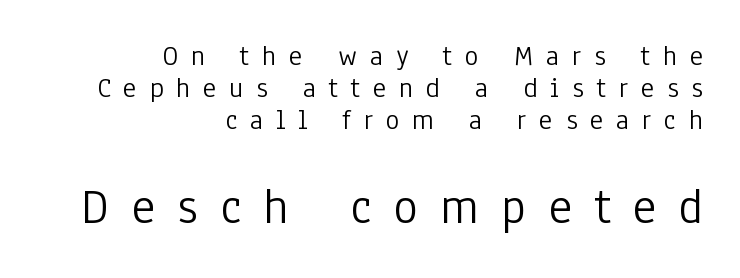
The gaps between neighbouring characters are conspicuously large. Which of the two is more prominent by size? The second, at the bottom. Nobody drew a line under any word here. A roman cut, with each character standing at attention. Spacing verdict: proportional, widths tailored to each character. Rows of type sit shoulder to shoulder in the vertical direction.
